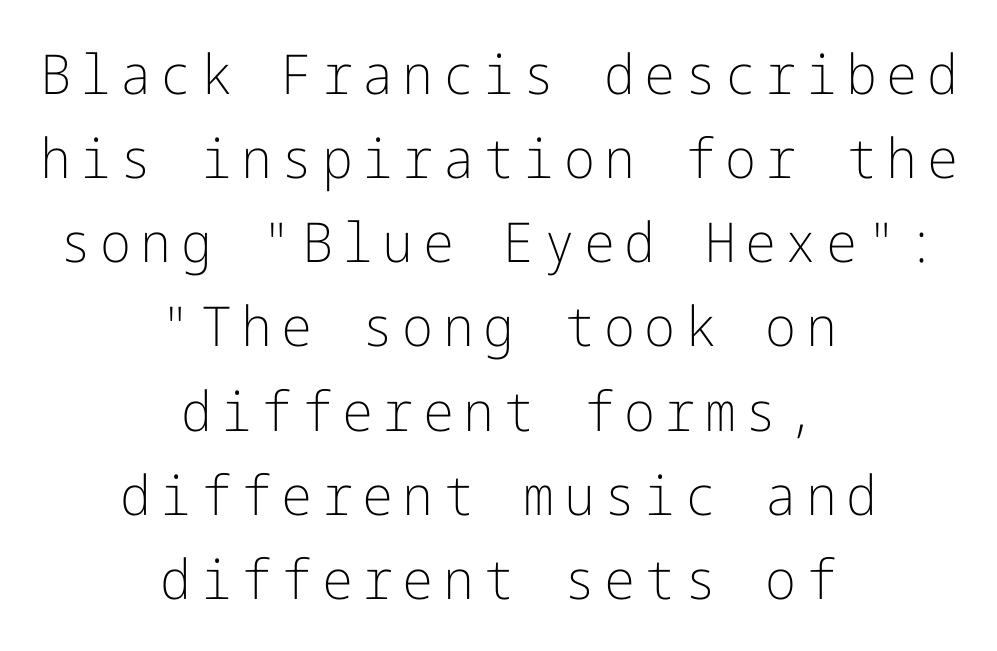
{"serif": "no", "italic": "no", "bold": "no", "weight": "light", "width": "normal", "stroke_contrast": "low", "x_height": "medium", "underline": "no", "align": "center", "line_spacing": "normal", "line_spacing_ratio": 1.53, "glyph_px": 55}
